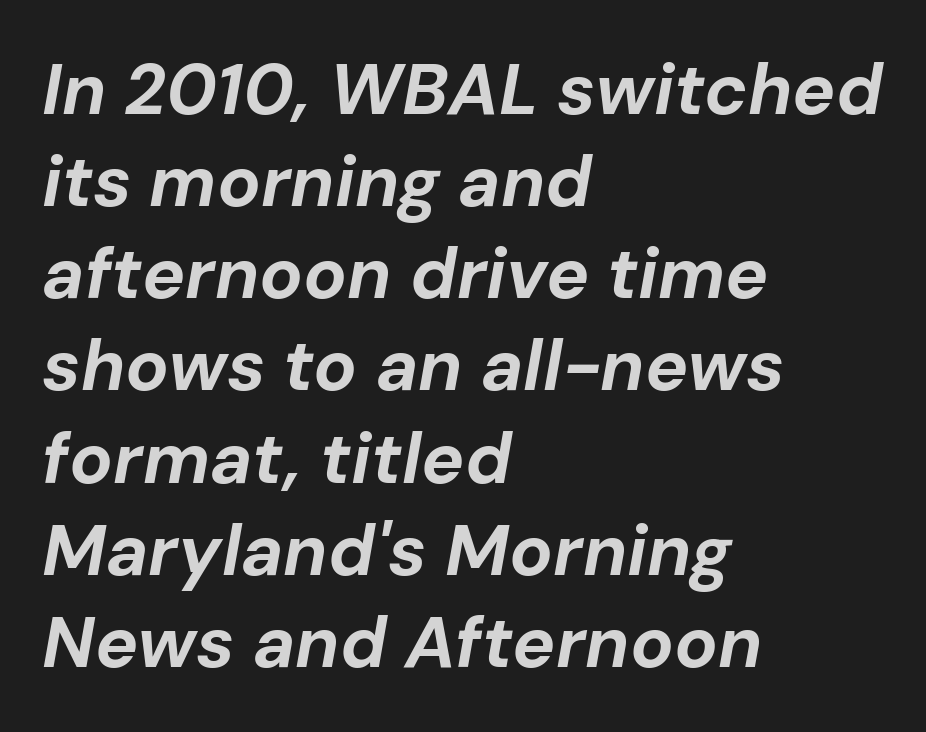
The image shows 72 px bold type, italic (leaning right); set left-aligned, normal line spacing (1.28x), normal letter spacing, not underlined; low stroke contrast and a medium x-height.
